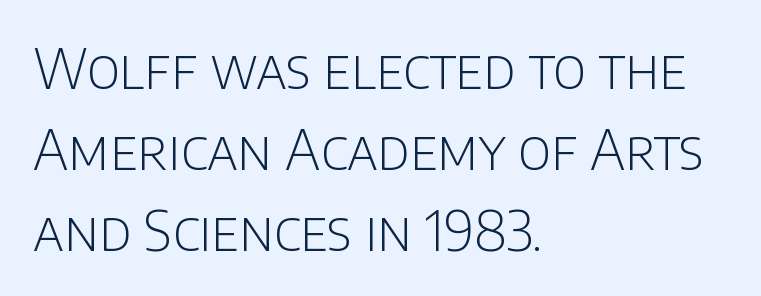
{"serif": "no", "italic": "no", "bold": "no", "weight": "light", "width": "normal", "stroke_contrast": "low", "x_height": "large", "monospaced": "no", "underline": "no", "align": "left", "line_spacing": "normal", "line_spacing_ratio": 1.5, "letter_spacing": "normal", "letter_spacing_em": 0.0, "glyph_px": 54}
